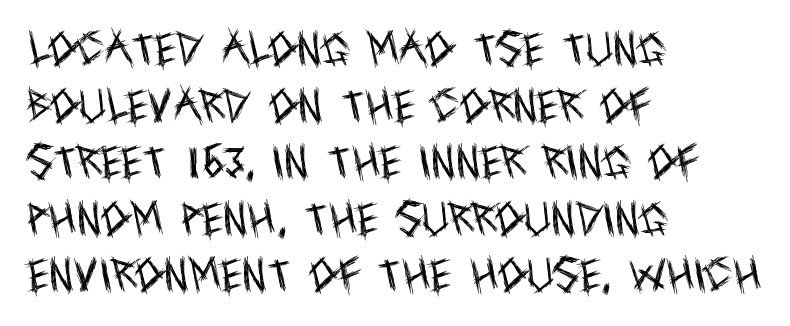
Each letter's strokes conclude bluntly, with no projecting serifs. The rendering uses natural spacing where letterforms have individual widths. Characters follow at the spacing the type designer built in. Notice how the stems are strictly vertical — no italics here. Teacher's note: observe the even left margin — that is flush-left alignment. Vertical spacing — default.
